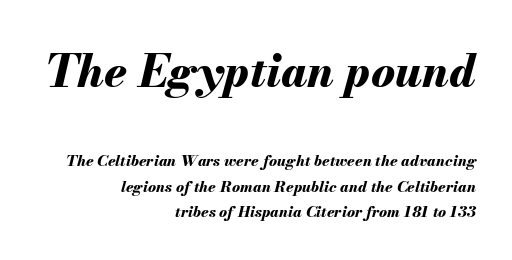
You'd pick this weight for a headline — it's a proper bold. The compositor pushed each line to the right boundary. Bigger letters appear in the top chunk; the bottom chunk is reduced. The space beneath each line is pristine and unruled. Slanted lettering throughout.
